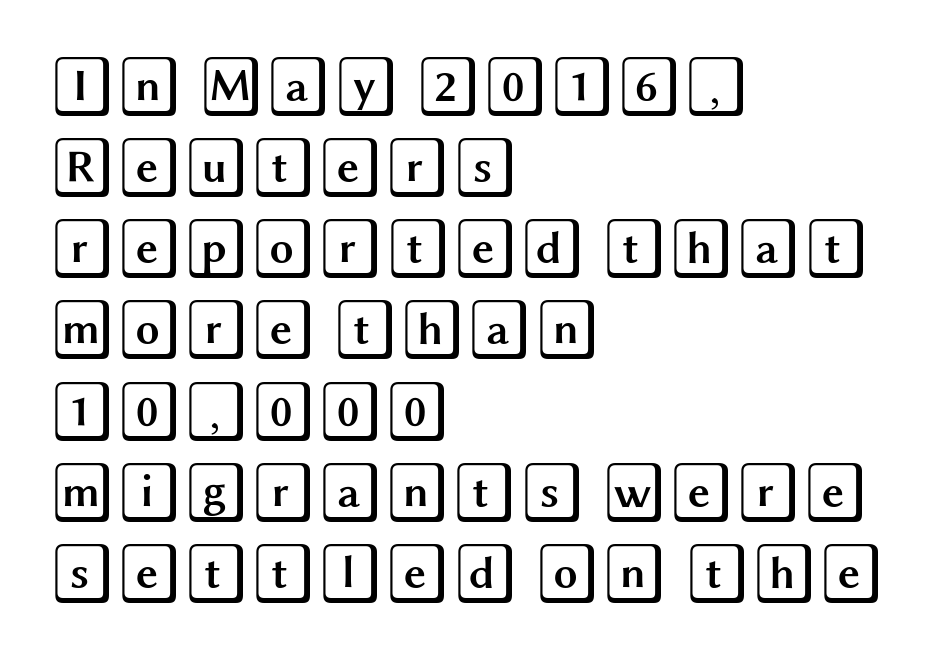
The image shows 61 px wide type, upright; set left-aligned, normal line spacing (1.33x), normal letter spacing, not underlined; a large x-height.
